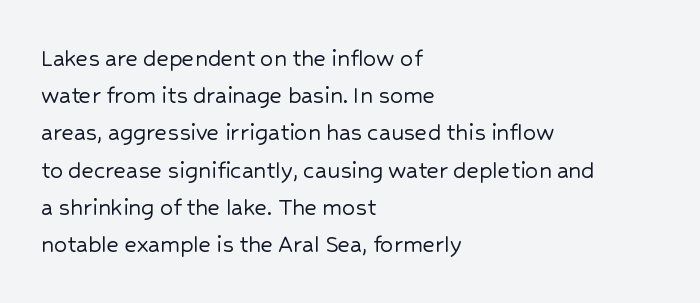
Q: Is the text italic (slanted)? A: No, it is upright.
Q: Is the text underlined? A: No.
Q: How is the paragraph aligned? A: Left-aligned.
Q: Is the spacing between letters normal or unusually wide? A: Normal.
Q: Is the spacing between lines tight, normal or loose? A: Normal.
